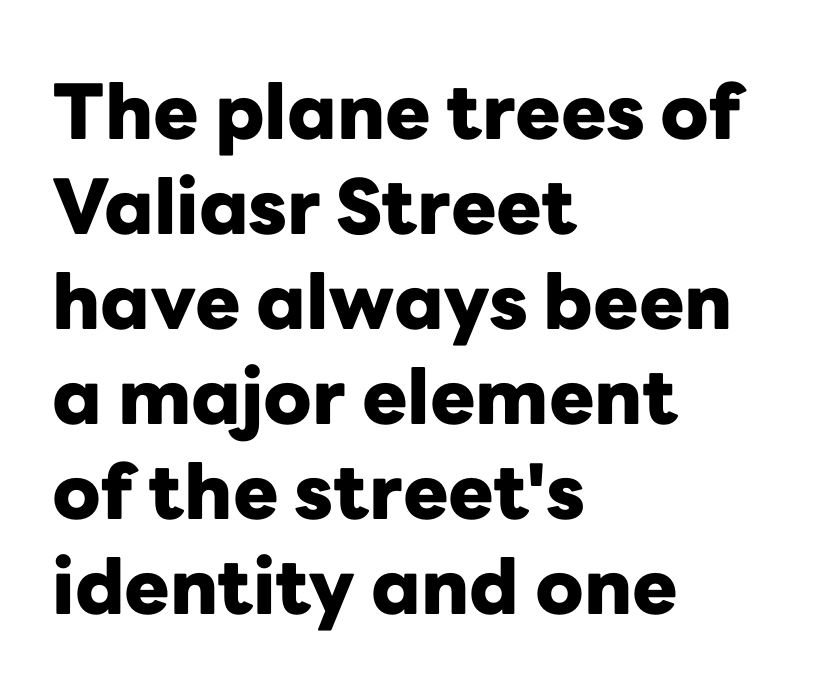
Q: Is the text bold? A: Yes.
Q: Is the text italic (slanted)? A: No, it is upright.
Q: Is the typeface a serif or a sans-serif typeface? A: Sans-serif.
Q: Is the text underlined? A: No.
Q: How is the paragraph aligned? A: Left-aligned.
Q: Is the spacing between letters normal or unusually wide? A: Normal.
Q: Is the spacing between lines tight, normal or loose? A: Normal.
Q: Width (condensed, normal, or wide)? A: Normal.
Q: Stroke contrast? A: Low.
Q: x-height? A: Medium.
Q: Monospaced? A: No.
